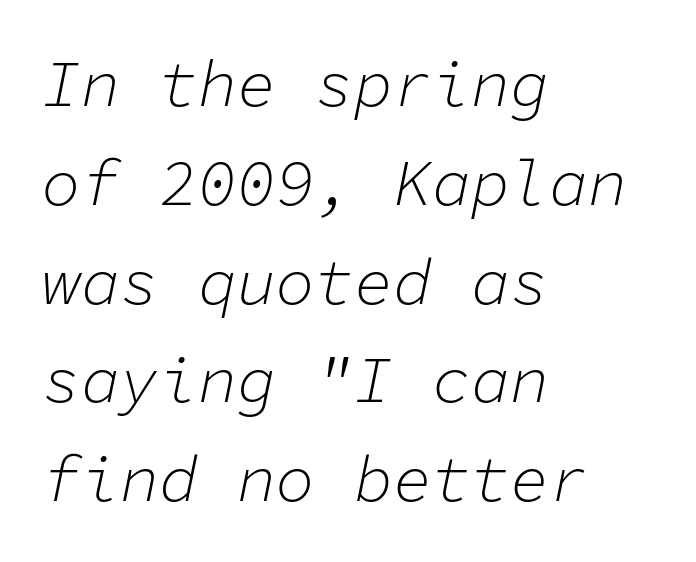
Letters have the restrained weight of plain body copy at most. Check the space under the baseline: it is left empty. Here the designer chose a console-style face with uniform glyph widths. Here the glyphs are tracked normally, forming tight word shapes. The face used here has a pronounced slope to its letters.
